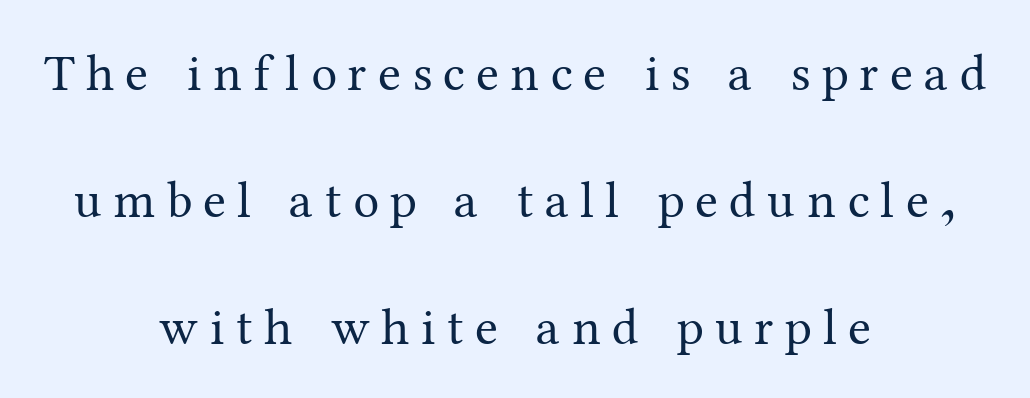
Q: Is the text bold? A: No.
Q: Is the text italic (slanted)? A: No, it is upright.
Q: Is the typeface a serif or a sans-serif typeface? A: Serif.
Q: Is the text underlined? A: No.
Q: How is the paragraph aligned? A: Centered.
Q: Is the spacing between letters normal or unusually wide? A: Unusually wide.
Q: Is the spacing between lines tight, normal or loose? A: Loose.
Q: Width (condensed, normal, or wide)? A: Normal.
Q: Stroke contrast? A: Medium.
Q: x-height? A: Medium.
Q: Monospaced? A: No.
